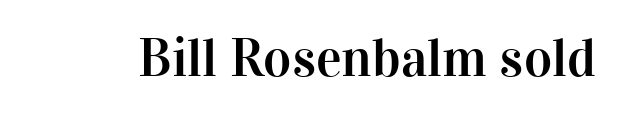
The image shows 54 px serif type, upright; set normal letter spacing, not underlined; high stroke contrast and a medium x-height.
